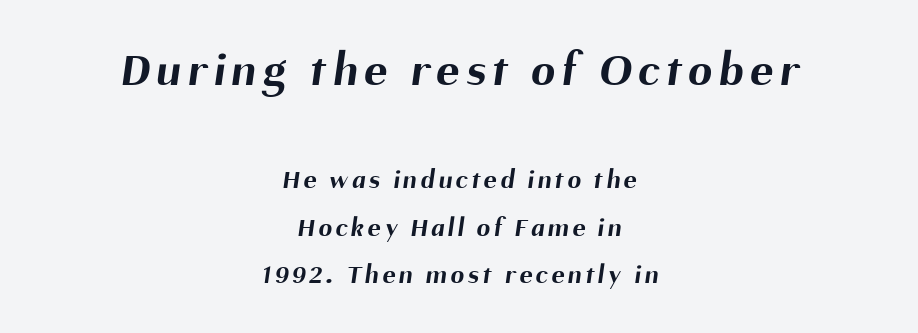
The image shows 48 px bold sans-serif type; set centered, line spacing 1.75x, not underlined; the first (top) block is 1.78x larger; medium stroke contrast and a medium x-height.
